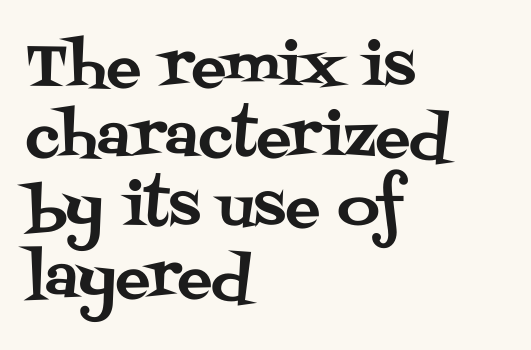
{"serif": "yes", "italic": "no", "width": "normal", "stroke_contrast": "medium", "x_height": "large", "monospaced": "no", "underline": "no", "align": "left", "line_spacing_ratio": 1.21, "letter_spacing": "normal", "letter_spacing_em": 0.0, "glyph_px": 58}
